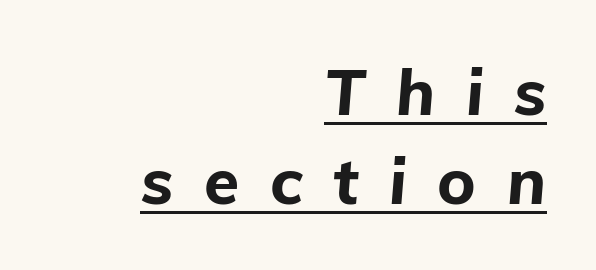
Notice how thick the strokes are: this is what a full bold looks like. A typesetter would call this proportional, since set widths differ per character. Someone cranked the tracking dial way up on this one. The space between consecutive lines is moderate. The rendered words wear a rule along their underside.
